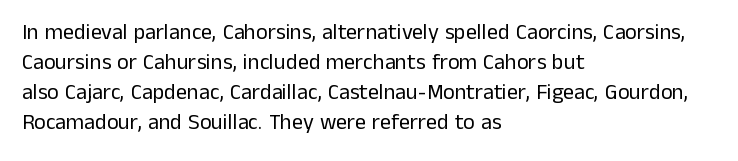
Reading down the column, the eye jumps a familiar distance to each next line. Left-aligned paragraph, ragged on the right. Check under the words: just untouched page. Nope, not italic — everything's standing straight.
